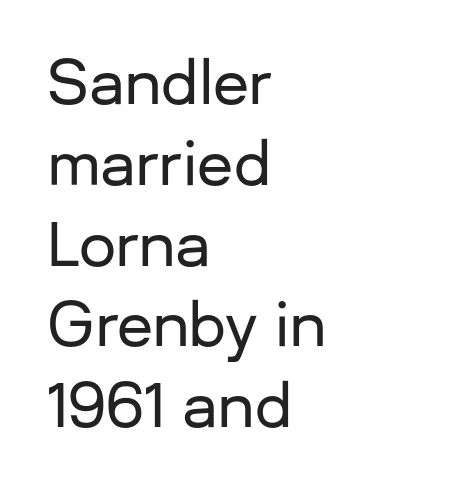
Q: Is the text italic (slanted)? A: No, it is upright.
Q: Is the typeface a serif or a sans-serif typeface? A: Sans-serif.
Q: Is the text underlined? A: No.
Q: How is the paragraph aligned? A: Left-aligned.
Q: Is the spacing between letters normal or unusually wide? A: Normal.
Q: Is the spacing between lines tight, normal or loose? A: Normal.
Q: Width (condensed, normal, or wide)? A: Normal.
Q: Stroke contrast? A: Low.
Q: x-height? A: Medium.
Q: Monospaced? A: No.
